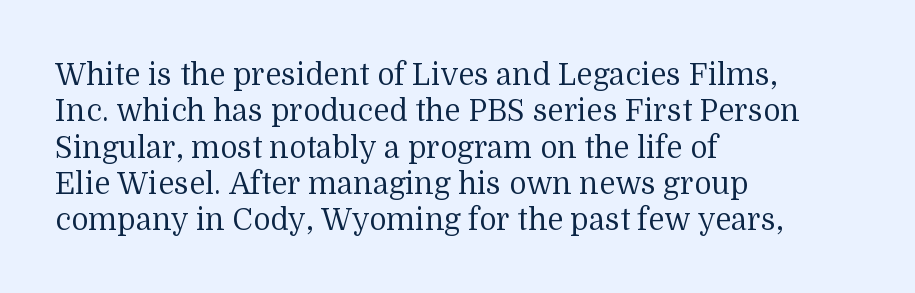
The image shows 30 px regular-weight serif type, upright; set left-aligned, line spacing 1.21x, normal letter spacing, not underlined; medium stroke contrast and a medium x-height.
